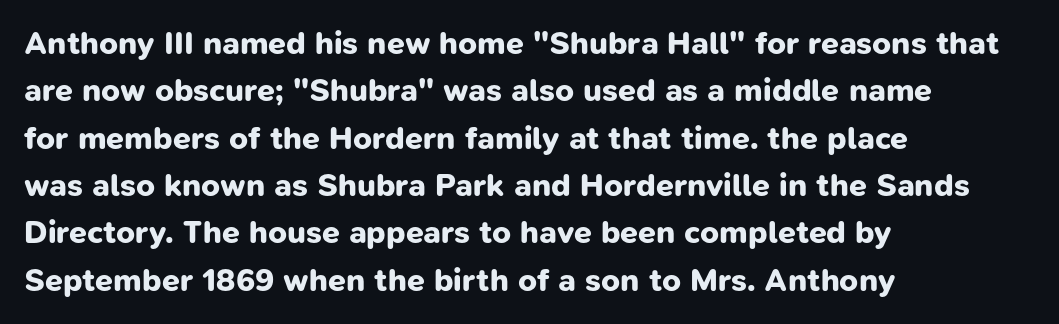
Q: Is the text bold? A: Yes.
Q: Is the typeface a serif or a sans-serif typeface? A: Sans-serif.
Q: Is the text underlined? A: No.
Q: How is the paragraph aligned? A: Left-aligned.
Q: Is the spacing between letters normal or unusually wide? A: Normal.
Q: Is the spacing between lines tight, normal or loose? A: Normal.
Q: Width (condensed, normal, or wide)? A: Normal.
Q: Stroke contrast? A: Low.
Q: x-height? A: Medium.
Q: Monospaced? A: No.
